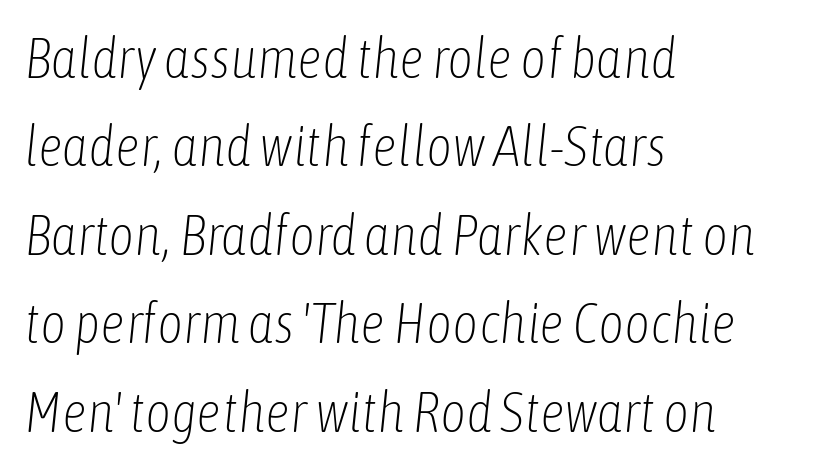
The image shows 56 px light, condensed type, italic (leaning right); set left-aligned, normal line spacing (1.58x), normal letter spacing, not underlined; low stroke contrast and a medium x-height.
